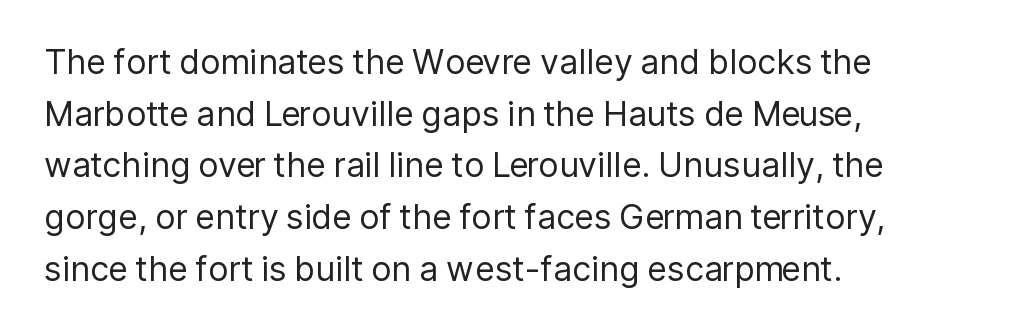
The image shows 34 px regular-weight sans-serif type, upright; set left-aligned, normal line spacing (1.52x), normal letter spacing, not underlined; low stroke contrast and a medium x-height.
